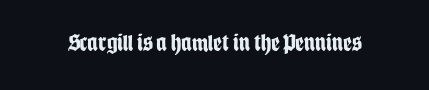
The image shows 24 px bold type, upright; set normal letter spacing, not underlined.
